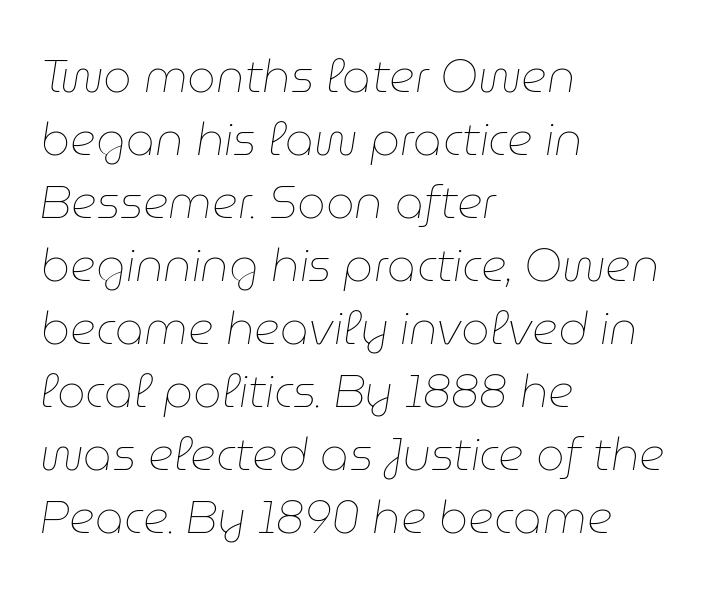
Proportional: the letters do not fall into vertical columns. These lines keep a tight, regular rhythm from letter to letter. Italic: yes, the glyphs are oblique. Quick note: interline space is typical.
